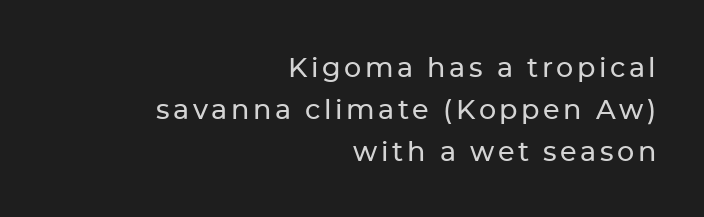
Q: Is the text italic (slanted)? A: No, it is upright.
Q: Is the text underlined? A: No.
Q: How is the paragraph aligned? A: Right-aligned.
Q: Is the spacing between lines tight, normal or loose? A: Normal.
